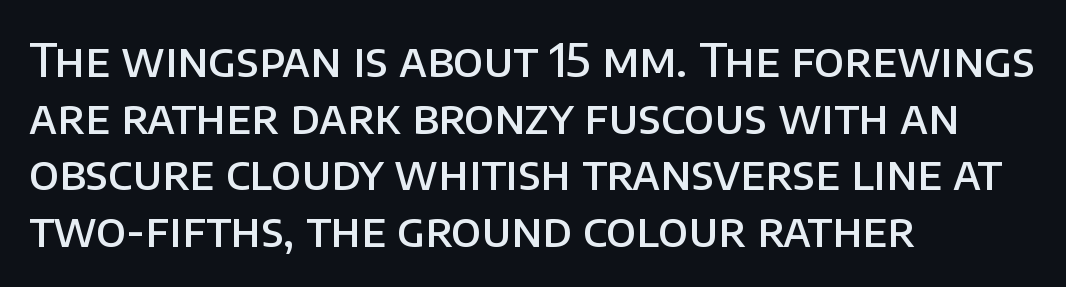
The specimen omits any rule beneath the text block's lines. In terms of letterform style, serifs are entirely absent. Is this a fixed-width face? No — the glyphs have proportional, varying widths. Posture: upright roman. Compared with typical body copy, the letter spacing here is the same.
